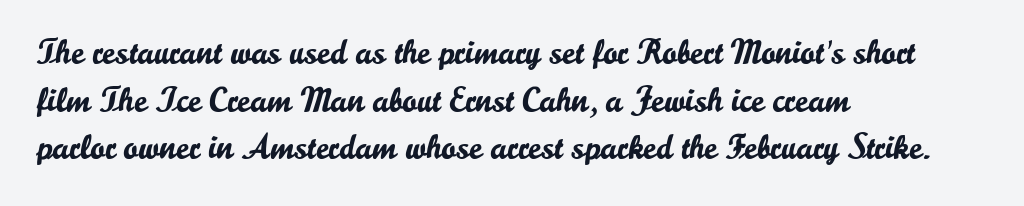
{"serif": "no", "width": "normal", "stroke_contrast": "low", "x_height": "small", "monospaced": "no", "underline": "no", "align": "left", "line_spacing": "normal", "line_spacing_ratio": 1.36, "letter_spacing": "normal", "letter_spacing_em": 0.0, "glyph_px": 35}
